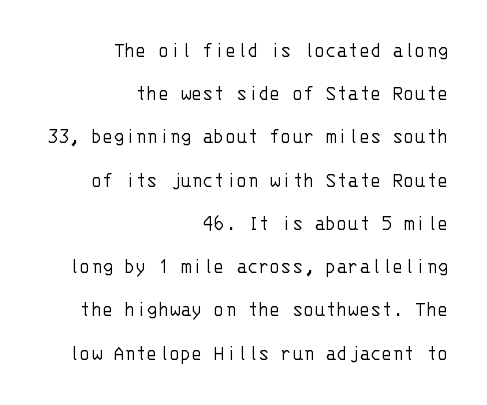
Nothing unusual about the tracking: characters are spaced as the font intends. Just letters on the line, the space beneath them empty. The typeface has the unassuming heft of standard copy or less. Teacher's note: observe the even right margin — that is flush-right alignment.
